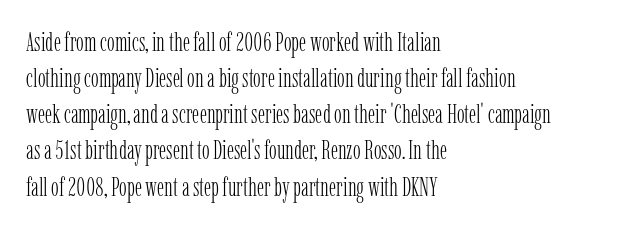
Q: Is the text bold? A: No.
Q: Is the text italic (slanted)? A: No, it is upright.
Q: Is the text underlined? A: No.
Q: How is the paragraph aligned? A: Left-aligned.
Q: Is the spacing between letters normal or unusually wide? A: Normal.
Q: Is the spacing between lines tight, normal or loose? A: Normal.
